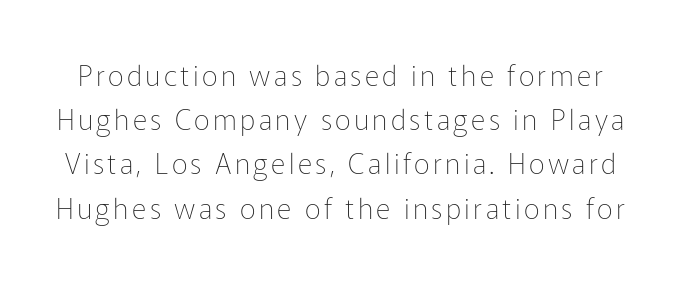
Q: Is the text bold? A: No.
Q: Is the text italic (slanted)? A: No, it is upright.
Q: Is the typeface a serif or a sans-serif typeface? A: Sans-serif.
Q: Is the text underlined? A: No.
Q: Is the spacing between lines tight, normal or loose? A: Normal.
Q: Width (condensed, normal, or wide)? A: Normal.
Q: Stroke contrast? A: Low.
Q: x-height? A: Medium.
Q: Monospaced? A: No.
